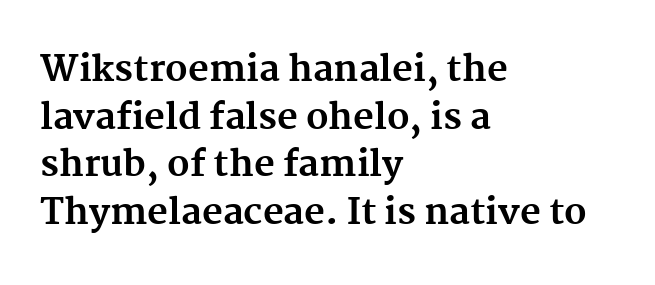
{"serif": "yes", "italic": "no", "bold": "yes", "weight": "bold", "width": "normal", "stroke_contrast": "medium", "x_height": "medium", "monospaced": "no", "underline": "no", "align": "left", "line_spacing": "normal", "line_spacing_ratio": 1.32, "letter_spacing": "normal", "letter_spacing_em": 0.0, "glyph_px": 36}
